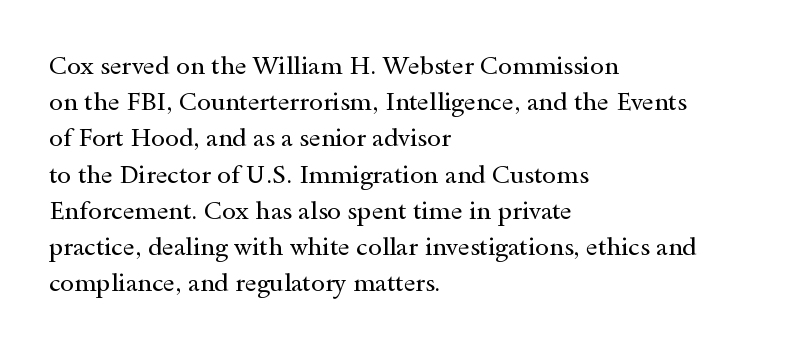
Q: Is the text bold? A: No.
Q: Is the text italic (slanted)? A: No, it is upright.
Q: Is the text underlined? A: No.
Q: How is the paragraph aligned? A: Left-aligned.
Q: Is the spacing between letters normal or unusually wide? A: Normal.
Q: Is the spacing between lines tight, normal or loose? A: Normal.
